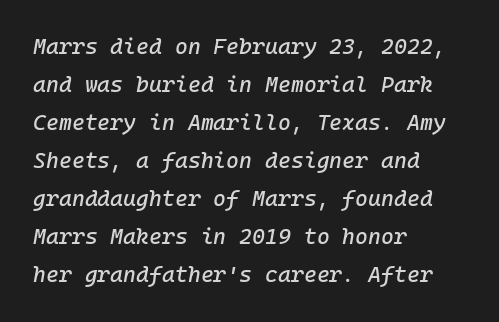
{"italic": "yes", "lean": "right", "slant_degrees": 10, "underline": "no", "align": "left", "line_spacing_ratio": 1.73, "letter_spacing": "normal", "letter_spacing_em": 0.0, "glyph_px": 22}
